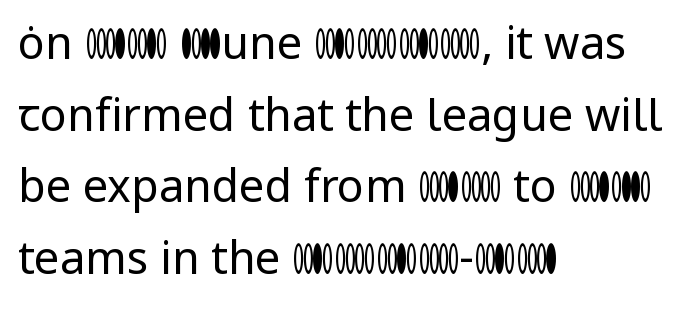
The image shows 45 px regular-weight sans-serif type, upright; set left-aligned, normal line spacing (1.59x), normal letter spacing, not underlined; low stroke contrast and a medium x-height.
